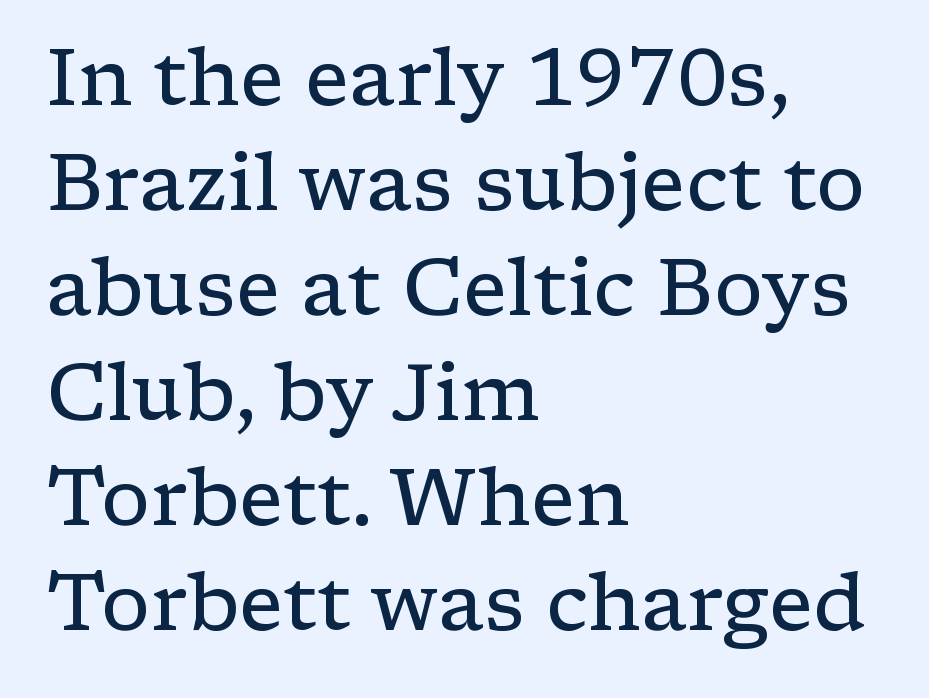
Standard letterfit; no display-style spreading of the glyphs. One glance says typical: line gaps are just what's usual. Here the designer chose a conventional face with non-uniform glyph widths. Upright lettering throughout. These lines are set flush left with a ragged right edge. The rendering shows small feet on the letterforms — a serif design.
